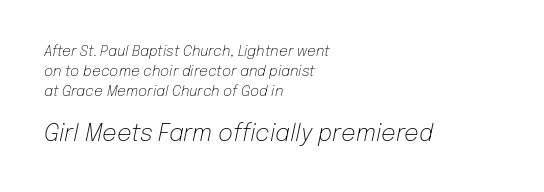
Ink coverage per letter is moderate at most. Baseline-to-baseline distance is the conventional proportion of letter height. Caption: standard tracking, unaltered. The rendering applies a slant to the glyphs. Words float on clear page, feet unadorned. One-word summary of the alignment: left.
